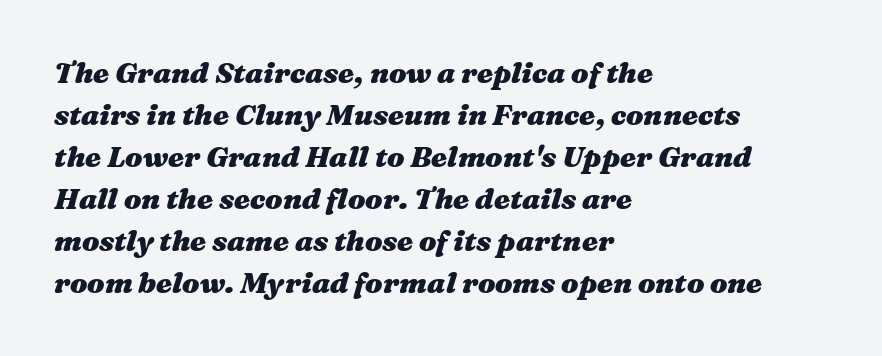
The image shows 29 px heavy, wide type, italic (leaning right); set left-aligned, normal line spacing (1.45x), normal letter spacing, not underlined; medium stroke contrast and a medium x-height.
